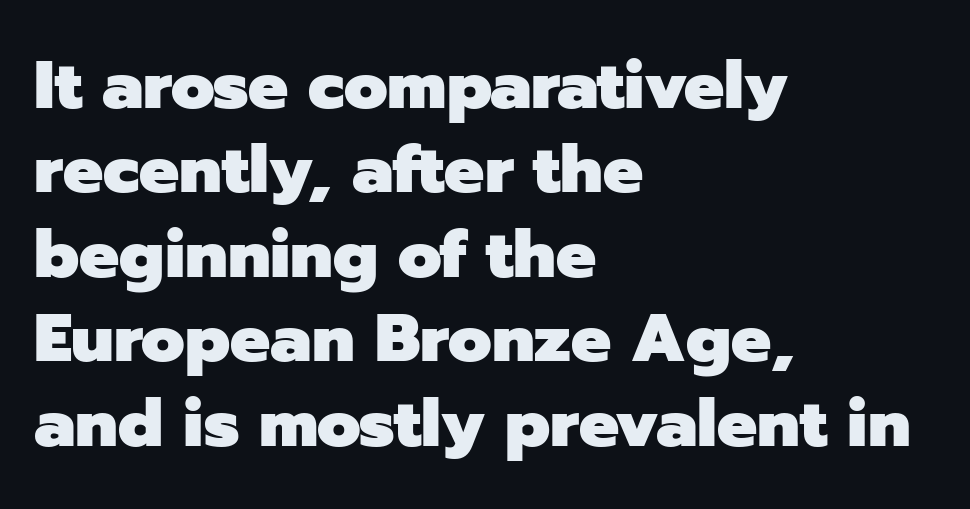
The image shows 67 px heavy sans-serif type, upright; set left-aligned, normal line spacing (1.26x), normal letter spacing, not underlined; low stroke contrast and a medium x-height.
